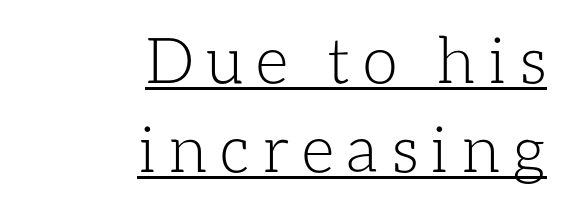
{"italic": "no", "bold": "no", "weight": "light", "width": "normal", "stroke_contrast": "low", "x_height": "medium", "monospaced": "no", "underline": "yes", "align": "right", "line_spacing": "normal", "line_spacing_ratio": 1.39, "glyph_px": 64}
